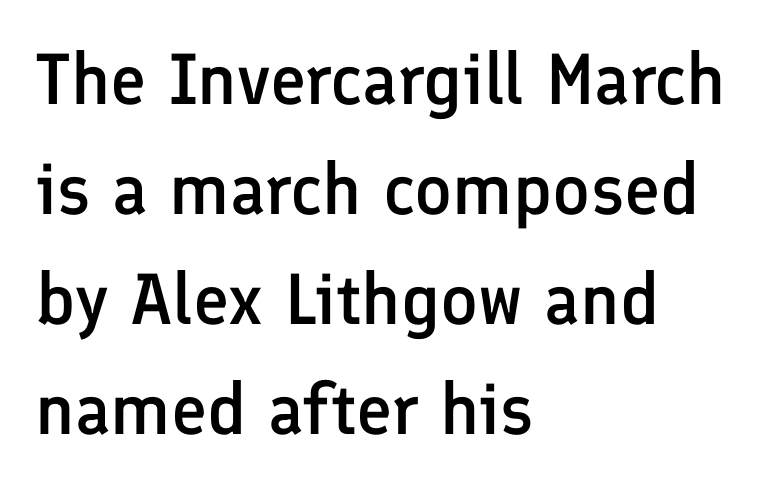
{"serif": "no", "italic": "no", "bold": "semi", "weight": "semibold", "width": "normal", "stroke_contrast": "low", "x_height": "medium", "monospaced": "no", "underline": "no", "align": "left", "line_spacing": "normal", "line_spacing_ratio": 1.53, "letter_spacing": "normal", "letter_spacing_em": 0.0, "glyph_px": 72}
